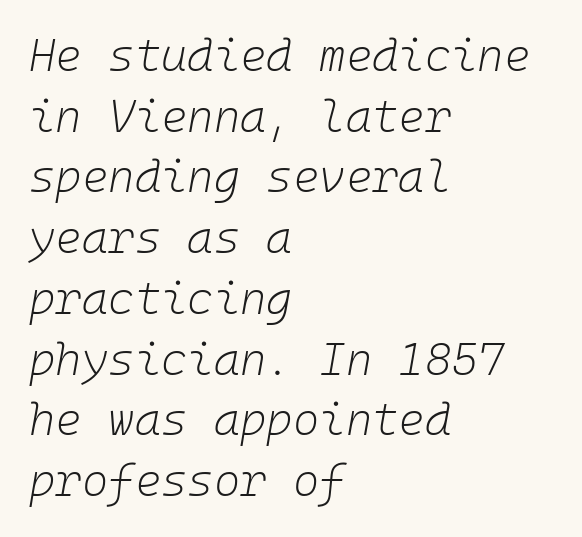
Letters have the restrained weight of plain body copy at most. The letters sit at their default tracking, neither squeezed nor spread. Every character here occupies the same horizontal width, giving the sample a typewriter-like rhythm. Does the lettering tilt? It does — this is italic. The foot of each line stays bare and open.
